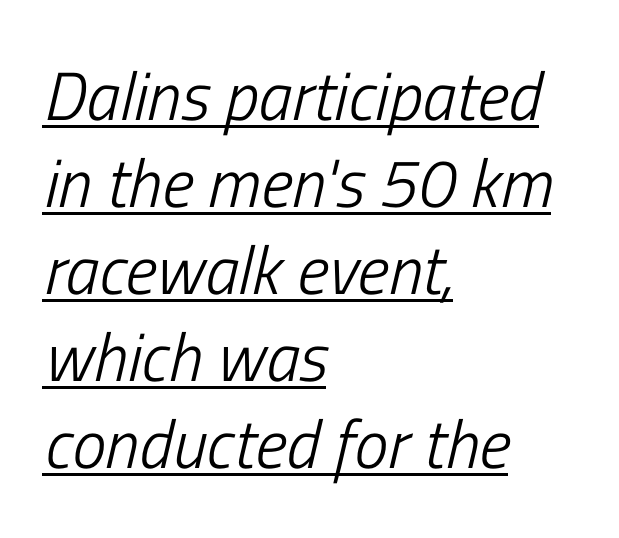
Q: Is the text bold? A: No.
Q: Is the text italic (slanted)? A: Yes, it leans right by about 13 degrees.
Q: Is the text underlined? A: Yes.
Q: How is the paragraph aligned? A: Left-aligned.
Q: Is the spacing between letters normal or unusually wide? A: Normal.
Q: Is the spacing between lines tight, normal or loose? A: Normal.
Q: Width (condensed, normal, or wide)? A: Condensed.
Q: Stroke contrast? A: Low.
Q: x-height? A: Medium.
Q: Monospaced? A: No.
